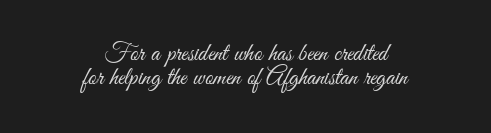
Q: Is the text bold? A: No.
Q: Is the text italic (slanted)? A: Yes.
Q: Is the text underlined? A: No.
Q: How is the paragraph aligned? A: Centered.
Q: Is the spacing between letters normal or unusually wide? A: Normal.
Q: Is the spacing between lines tight, normal or loose? A: Tight.
